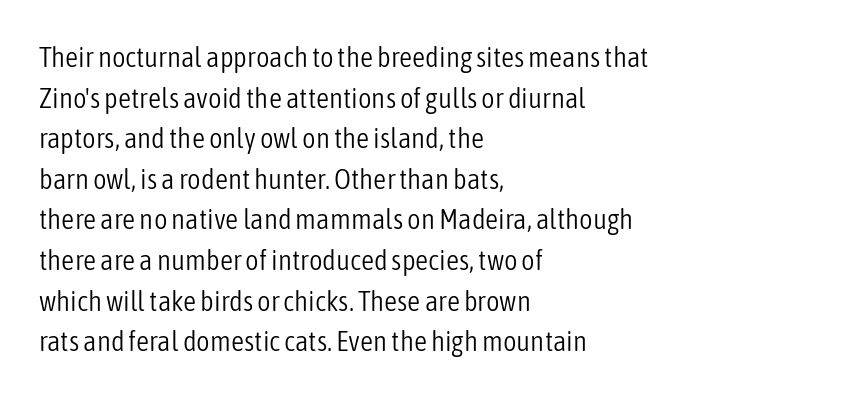
Q: Is the text bold? A: No.
Q: Is the text italic (slanted)? A: No, it is upright.
Q: Is the typeface a serif or a sans-serif typeface? A: Sans-serif.
Q: Is the text underlined? A: No.
Q: How is the paragraph aligned? A: Left-aligned.
Q: Is the spacing between letters normal or unusually wide? A: Normal.
Q: Is the spacing between lines tight, normal or loose? A: Normal.
Q: Width (condensed, normal, or wide)? A: Condensed.
Q: Stroke contrast? A: Low.
Q: x-height? A: Medium.
Q: Monospaced? A: No.
